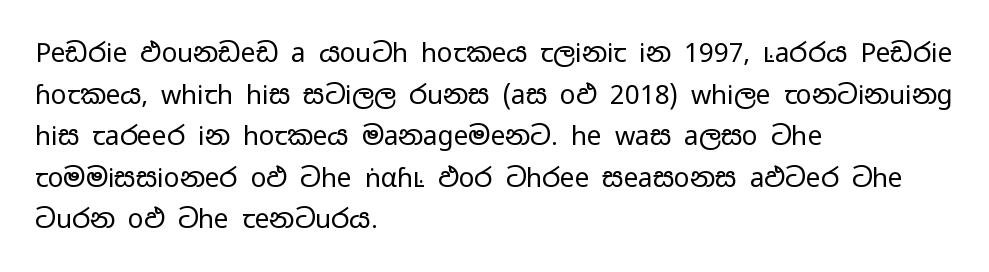
{"italic": "no", "bold": "no", "underline": "no", "align": "left", "line_spacing": "normal", "line_spacing_ratio": 1.6, "letter_spacing": "normal", "letter_spacing_em": 0.0, "glyph_px": 26}
